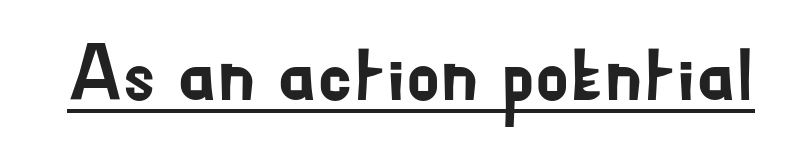
Q: Is the text italic (slanted)? A: No, it is upright.
Q: Is the typeface a serif or a sans-serif typeface? A: Sans-serif.
Q: Is the text underlined? A: Yes.
Q: Is the spacing between letters normal or unusually wide? A: Normal.
Q: Width (condensed, normal, or wide)? A: Normal.
Q: Stroke contrast? A: Low.
Q: x-height? A: Small.
Q: Monospaced? A: No.
